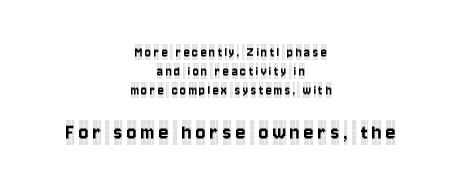
If you squint, the bottom block still reads clearly — it's the larger of the two. The compositor balanced each line on the midline. Every stem runs plumb, perpendicular to the baseline. The space between consecutive lines is moderate.
